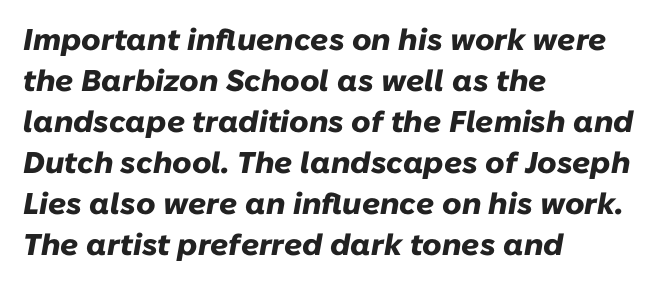
Q: Is the text bold? A: Yes.
Q: Is the text italic (slanted)? A: Yes, it leans right by about 10 degrees.
Q: Is the text underlined? A: No.
Q: How is the paragraph aligned? A: Left-aligned.
Q: Is the spacing between letters normal or unusually wide? A: Normal.
Q: Is the spacing between lines tight, normal or loose? A: Normal.
Q: Width (condensed, normal, or wide)? A: Normal.
Q: Stroke contrast? A: Low.
Q: x-height? A: Medium.
Q: Monospaced? A: No.
